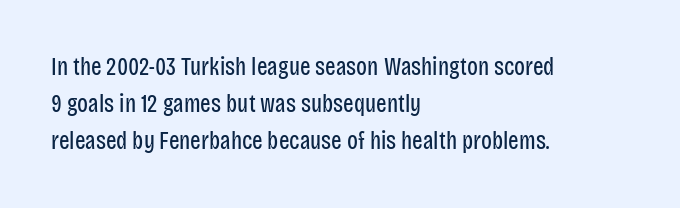
Each new line begins a customary step beneath the previous one. In CSS terms this would be text-align: left. Every character sits straight up, as roman type does. Inter-character spacing is left at the font's built-in metrics.
